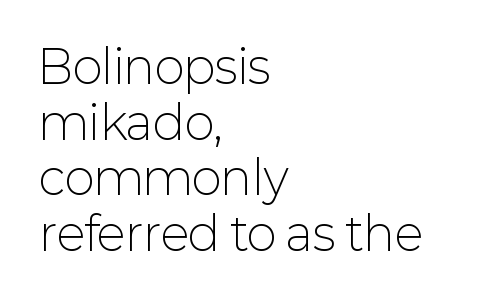
Q: Is the text bold? A: No.
Q: Is the text italic (slanted)? A: No, it is upright.
Q: Is the typeface a serif or a sans-serif typeface? A: Sans-serif.
Q: Is the text underlined? A: No.
Q: How is the paragraph aligned? A: Left-aligned.
Q: Is the spacing between letters normal or unusually wide? A: Normal.
Q: Width (condensed, normal, or wide)? A: Normal.
Q: Stroke contrast? A: Low.
Q: x-height? A: Medium.
Q: Monospaced? A: No.
